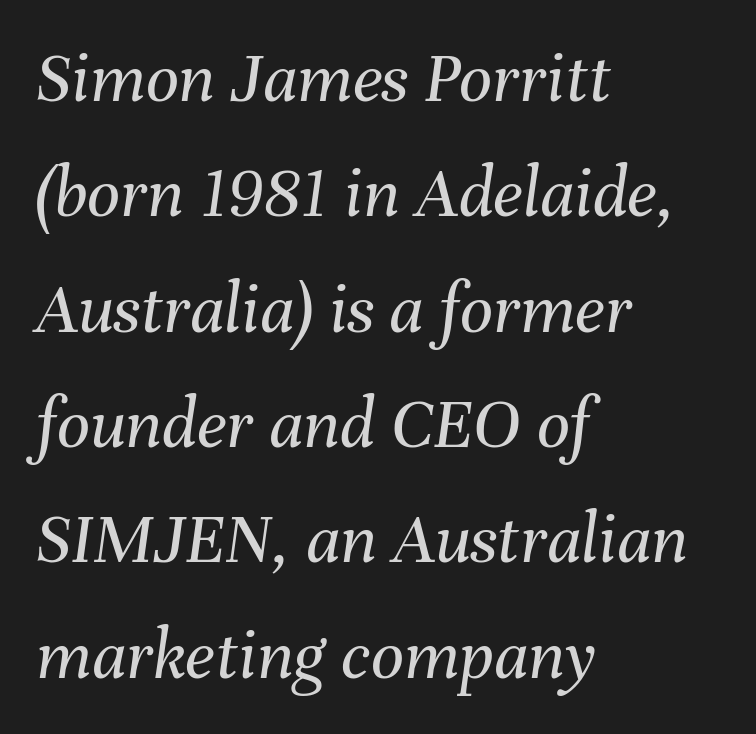
Q: Is the text bold? A: No.
Q: Is the text italic (slanted)? A: Yes, it leans right by about 8 degrees.
Q: Is the text underlined? A: No.
Q: How is the paragraph aligned? A: Left-aligned.
Q: Is the spacing between letters normal or unusually wide? A: Normal.
Q: Is the spacing between lines tight, normal or loose? A: Normal.
Q: Width (condensed, normal, or wide)? A: Normal.
Q: Stroke contrast? A: Medium.
Q: x-height? A: Medium.
Q: Monospaced? A: No.
